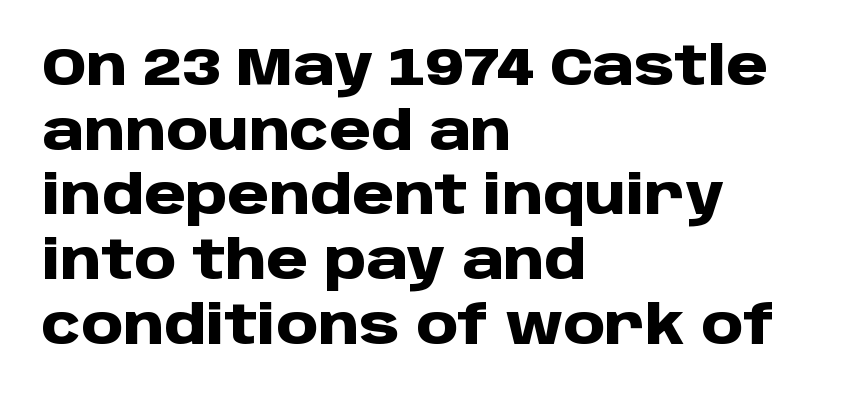
The image shows 53 px heavy sans-serif type, upright; set left-aligned, line spacing 1.22x, normal letter spacing, not underlined; low stroke contrast and a large x-height.
